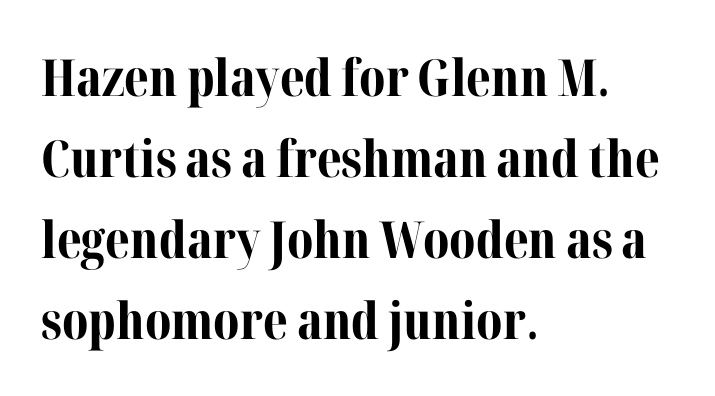
The image shows 51 px bold serif type, upright; set left-aligned, normal line spacing (1.59x), normal letter spacing, not underlined; medium stroke contrast and a medium x-height.
